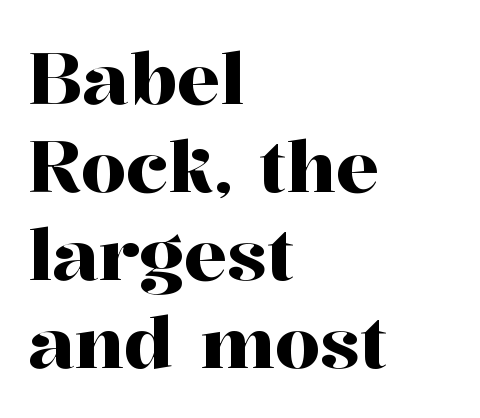
{"serif": "yes", "italic": "no", "width": "normal", "stroke_contrast": "high", "x_height": "medium", "monospaced": "no", "underline": "no", "align": "left", "line_spacing_ratio": 1.22, "letter_spacing": "normal", "letter_spacing_em": 0.0, "glyph_px": 72}
